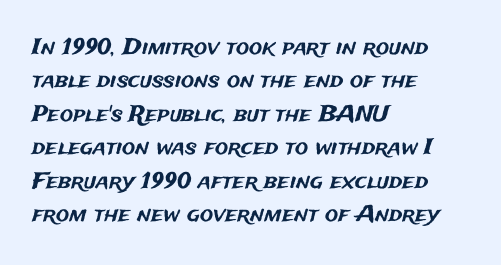
{"underline": "no", "align": "left", "line_spacing": "normal", "line_spacing_ratio": 1.52, "letter_spacing": "normal", "letter_spacing_em": 0.0, "glyph_px": 22}
